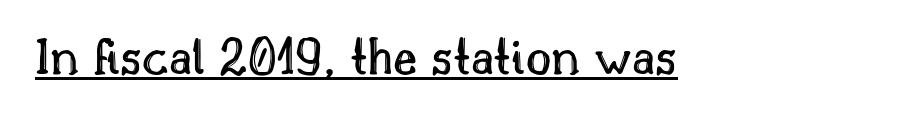
Q: Is the text italic (slanted)? A: No, it is upright.
Q: Is the text underlined? A: Yes.
Q: Is the spacing between letters normal or unusually wide? A: Normal.
Q: Width (condensed, normal, or wide)? A: Normal.
Q: x-height? A: Small.
Q: Monospaced? A: No.
